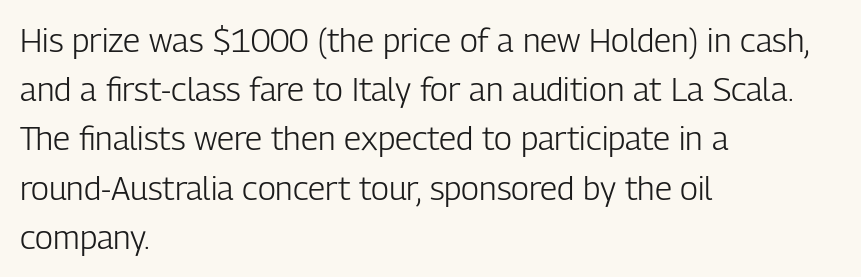
Vertical stems look standard width or narrower in stroke. The passage shown is typed in a proportional face where columns would drift. Quick note: interline space is typical. Bare-footed words on every line.
